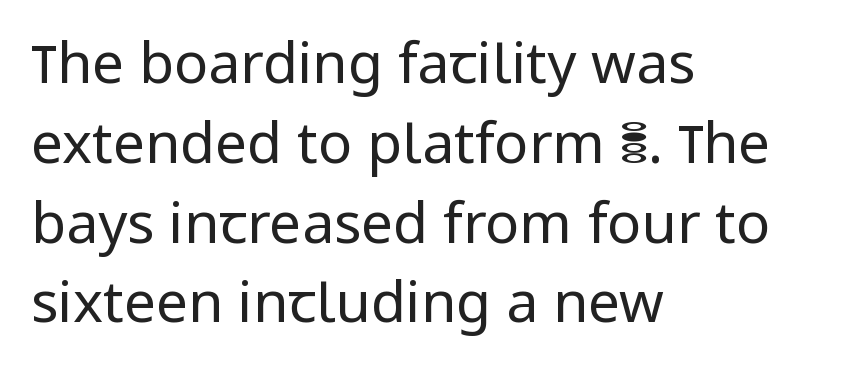
Q: Is the text bold? A: No.
Q: Is the text italic (slanted)? A: No, it is upright.
Q: Is the typeface a serif or a sans-serif typeface? A: Sans-serif.
Q: Is the text underlined? A: No.
Q: How is the paragraph aligned? A: Left-aligned.
Q: Is the spacing between letters normal or unusually wide? A: Normal.
Q: Is the spacing between lines tight, normal or loose? A: Normal.
Q: Width (condensed, normal, or wide)? A: Normal.
Q: Stroke contrast? A: Low.
Q: x-height? A: Medium.
Q: Monospaced? A: No.
